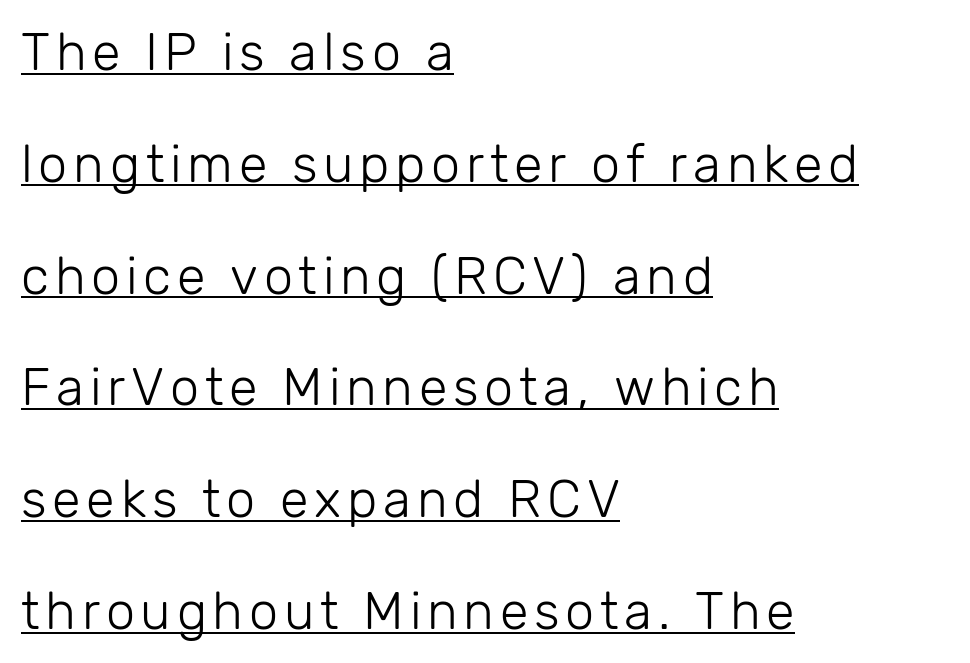
{"serif": "no", "italic": "no", "bold": "no", "weight": "light", "width": "normal", "stroke_contrast": "low", "x_height": "medium", "monospaced": "no", "underline": "yes", "align": "left", "line_spacing": "loose", "line_spacing_ratio": 2.15, "glyph_px": 52}
